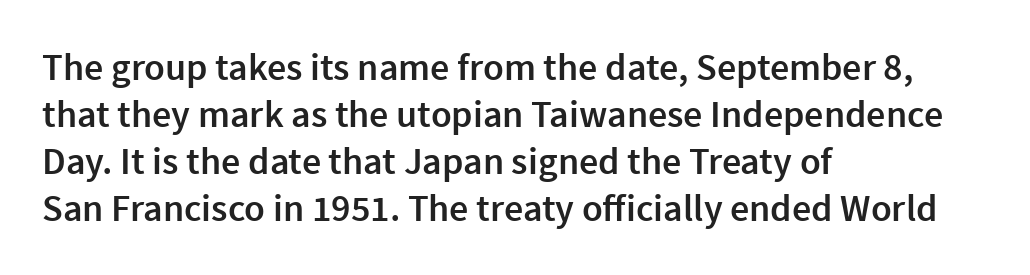
The image shows 38 px semibold sans-serif type, upright; set left-aligned, line spacing 1.24x, normal letter spacing, not underlined; a medium x-height.
